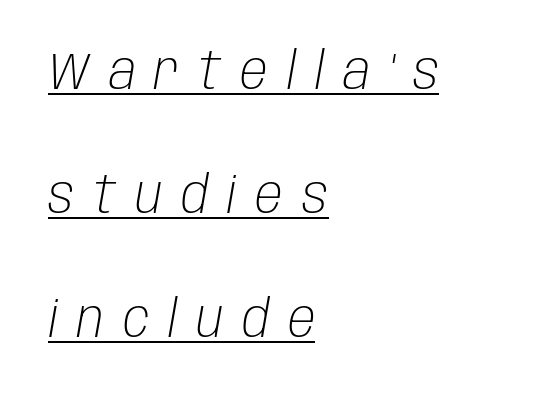
Q: Is the text bold? A: No.
Q: Is the text italic (slanted)? A: Yes, it leans right by about 10 degrees.
Q: Is the text underlined? A: Yes.
Q: How is the paragraph aligned? A: Left-aligned.
Q: Is the spacing between letters normal or unusually wide? A: Unusually wide.
Q: Is the spacing between lines tight, normal or loose? A: Loose.
Q: Width (condensed, normal, or wide)? A: Condensed.
Q: Stroke contrast? A: Low.
Q: x-height? A: Large.
Q: Monospaced? A: No.
